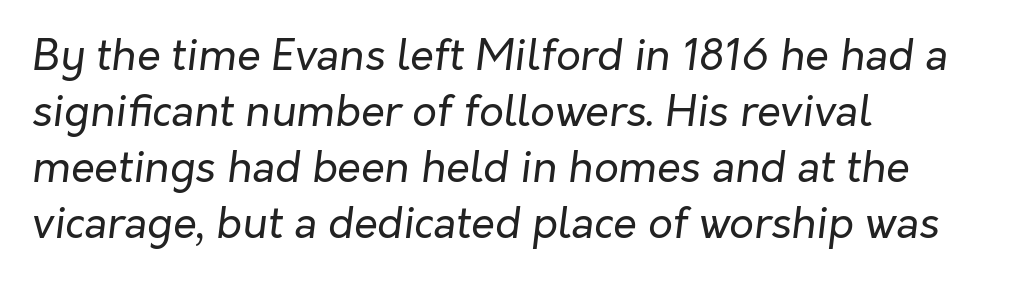
The whole block is typeset with a tilt. Characters follow at the spacing the type designer built in. The passage shown is not underscored anywhere. The leading is moderate, giving the passage an even texture. Weight: not bold — regular or lighter.
